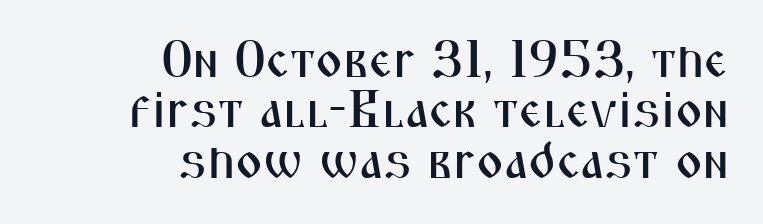
{"serif": "no", "italic": "no", "width": "condensed", "stroke_contrast": "medium", "x_height": "medium", "monospaced": "no", "underline": "no", "align": "right", "line_spacing": "tight", "line_spacing_ratio": 0.97, "letter_spacing": "normal", "letter_spacing_em": 0.0, "glyph_px": 52}
